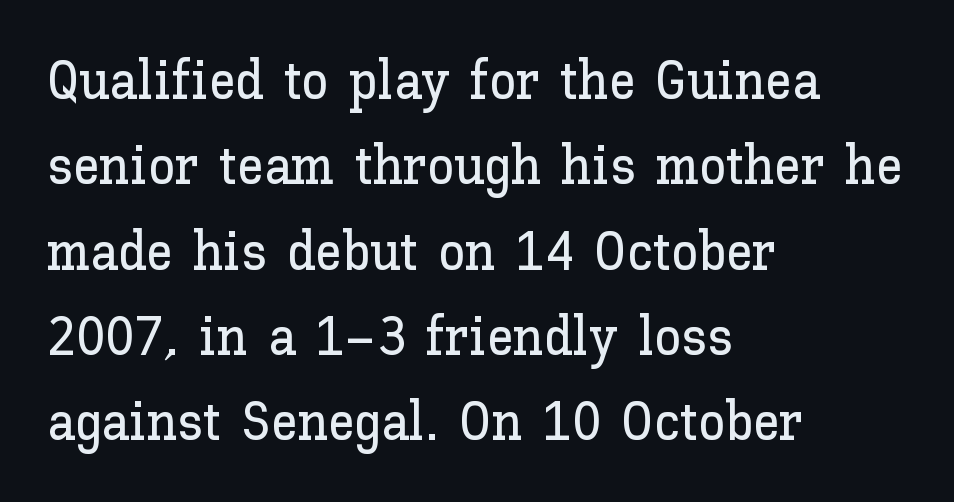
Q: Is the text italic (slanted)? A: No, it is upright.
Q: Is the text underlined? A: No.
Q: How is the paragraph aligned? A: Left-aligned.
Q: Is the spacing between letters normal or unusually wide? A: Normal.
Q: Is the spacing between lines tight, normal or loose? A: Normal.
Q: Width (condensed, normal, or wide)? A: Normal.
Q: Stroke contrast? A: Low.
Q: x-height? A: Medium.
Q: Monospaced? A: No.
